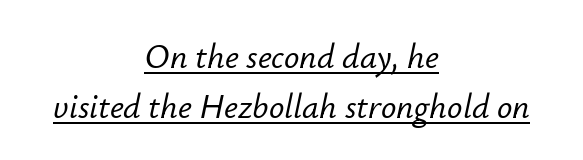
Q: Is the text italic (slanted)? A: Yes, it leans right by about 12 degrees.
Q: Is the text underlined? A: Yes.
Q: How is the paragraph aligned? A: Centered.
Q: Is the spacing between letters normal or unusually wide? A: Normal.
Q: Is the spacing between lines tight, normal or loose? A: Normal.
Q: Width (condensed, normal, or wide)? A: Normal.
Q: Stroke contrast? A: Low.
Q: x-height? A: Small.
Q: Monospaced? A: No.
